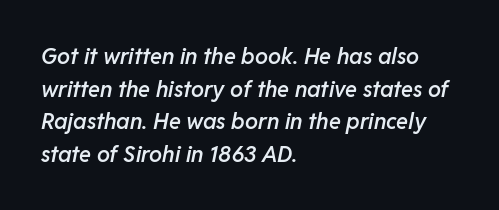
{"italic": "yes", "lean": "right", "slant_degrees": 11, "bold": "semi", "underline": "no", "align": "left", "line_spacing": "normal", "line_spacing_ratio": 1.48, "letter_spacing": "normal", "letter_spacing_em": 0.0, "glyph_px": 22}
